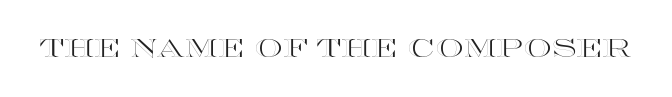
{"italic": "no", "underline": "no", "letter_spacing": "normal", "letter_spacing_em": 0.0, "glyph_px": 25}
